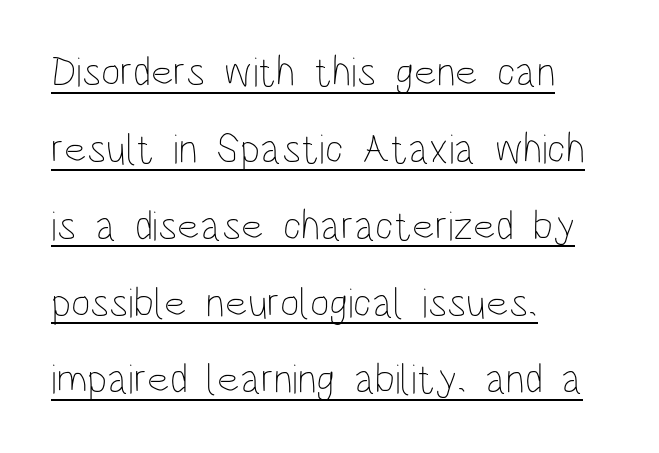
Q: Is the text bold? A: No.
Q: Is the text italic (slanted)? A: No, it is upright.
Q: Is the text underlined? A: Yes.
Q: How is the paragraph aligned? A: Left-aligned.
Q: Is the spacing between letters normal or unusually wide? A: Normal.
Q: Width (condensed, normal, or wide)? A: Condensed.
Q: Stroke contrast? A: Low.
Q: x-height? A: Large.
Q: Monospaced? A: No.
